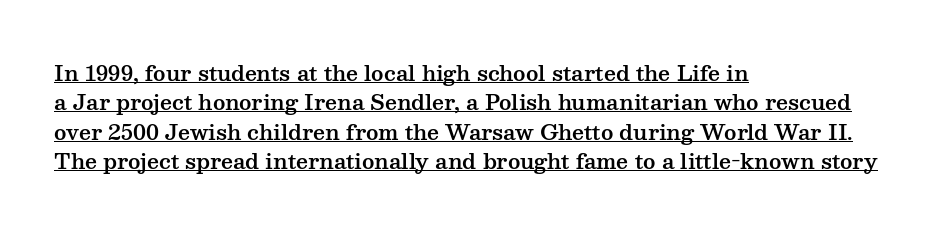
The sample's only ornament is a line tracing under the words. Evenly set lines give the paragraph a standard silhouette. A typesetter would mark this as roman, not italic. These lines keep a tight, regular rhythm from letter to letter.
